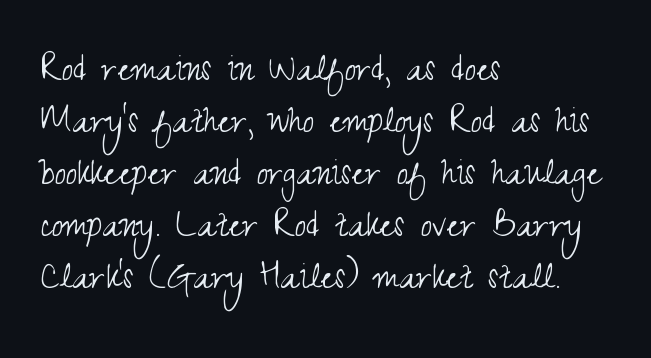
Q: Is the text bold? A: No.
Q: Is the text italic (slanted)? A: No, it is upright.
Q: Is the typeface a serif or a sans-serif typeface? A: Sans-serif.
Q: Is the text underlined? A: No.
Q: How is the paragraph aligned? A: Left-aligned.
Q: Is the spacing between letters normal or unusually wide? A: Normal.
Q: Width (condensed, normal, or wide)? A: Condensed.
Q: Stroke contrast? A: Medium.
Q: x-height? A: Small.
Q: Monospaced? A: No.
